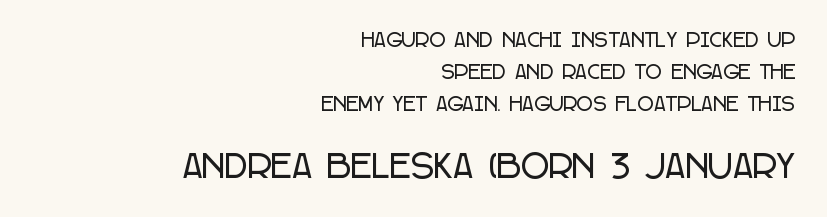
The image shows 31 px condensed sans-serif type, upright; set right-aligned, line spacing 1.78x, normal letter spacing, not underlined; the second (bottom) block is 1.72x larger; low stroke contrast and a large x-height.
